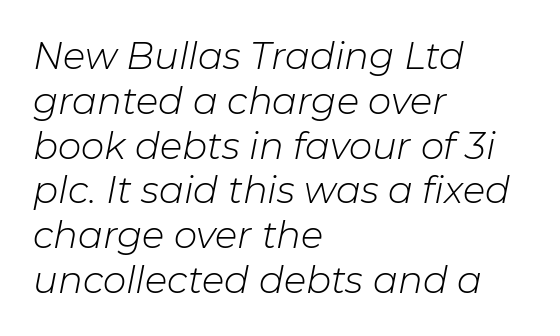
The paragraph shown leans on its left margin. Spacing verdict: proportional, widths tailored to each character. The weight would be labelled regular, book, light, or lighter still. You can tell it's italic because the verticals aren't actually vertical. Decoration check: the copy has no underline.
